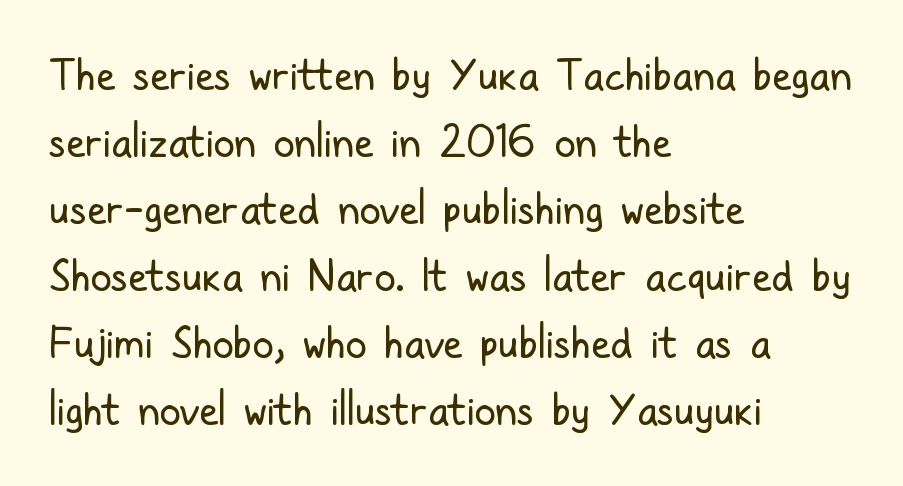
{"serif": "no", "italic": "no", "bold": "no", "weight": "regular", "width": "condensed", "stroke_contrast": "low", "x_height": "medium", "monospaced": "no", "underline": "no", "align": "left", "line_spacing": "normal", "line_spacing_ratio": 1.56, "letter_spacing": "normal", "letter_spacing_em": 0.0, "glyph_px": 43}
